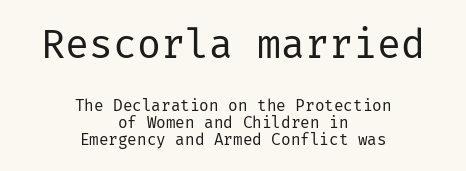
A centered setting, common on invitations and titles, is used for this passage. Notice how the stems are strictly vertical — no italics here. Words appear dense and cohesive because spacing is normal. This is sans-serif lettering, the kind often seen on screens and signage. The strip under each line holds only bare page. Summary of vertical rhythm: compact, with narrow interline spacing.
